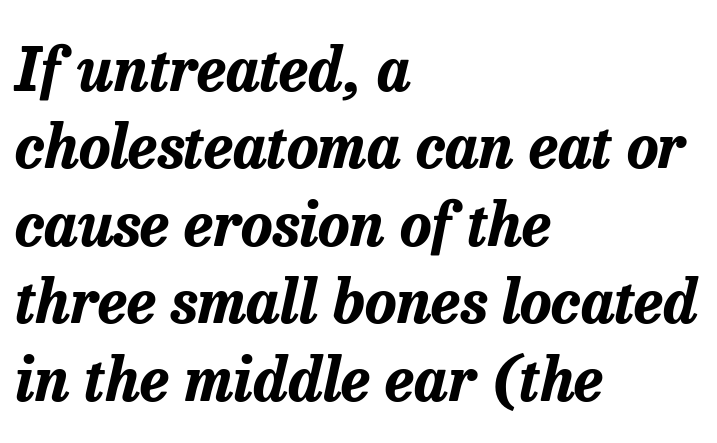
{"italic": "yes", "lean": "right", "slant_degrees": 13, "bold": "yes", "weight": "bold", "width": "normal", "stroke_contrast": "low", "x_height": "medium", "monospaced": "no", "underline": "no", "align": "left", "line_spacing": "normal", "line_spacing_ratio": 1.29, "letter_spacing": "normal", "letter_spacing_em": 0.0, "glyph_px": 60}
